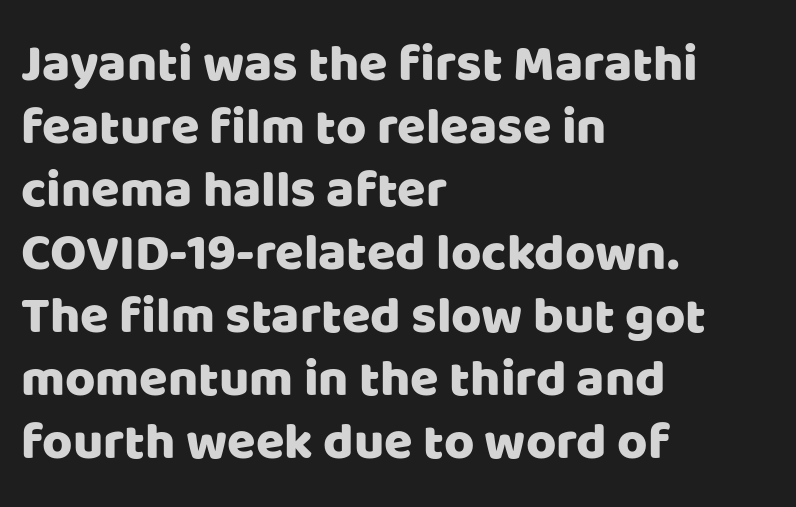
Q: Is the text italic (slanted)? A: No, it is upright.
Q: Is the typeface a serif or a sans-serif typeface? A: Sans-serif.
Q: Is the text underlined? A: No.
Q: How is the paragraph aligned? A: Left-aligned.
Q: Is the spacing between letters normal or unusually wide? A: Normal.
Q: Width (condensed, normal, or wide)? A: Normal.
Q: Stroke contrast? A: Low.
Q: x-height? A: Large.
Q: Monospaced? A: No.
